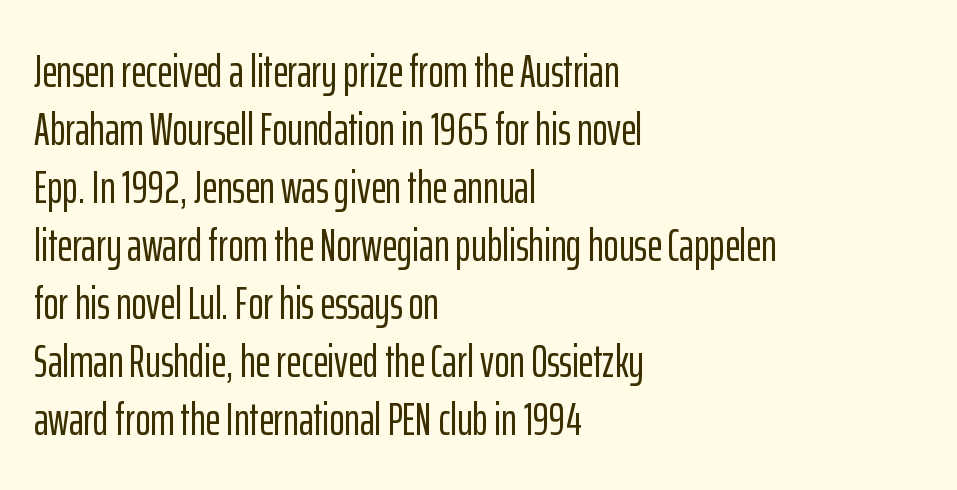
Q: Is the text italic (slanted)? A: No, it is upright.
Q: Is the typeface a serif or a sans-serif typeface? A: Sans-serif.
Q: Is the text underlined? A: No.
Q: How is the paragraph aligned? A: Left-aligned.
Q: Is the spacing between letters normal or unusually wide? A: Normal.
Q: Is the spacing between lines tight, normal or loose? A: Normal.
Q: Width (condensed, normal, or wide)? A: Condensed.
Q: Stroke contrast? A: Low.
Q: x-height? A: Medium.
Q: Monospaced? A: No.
